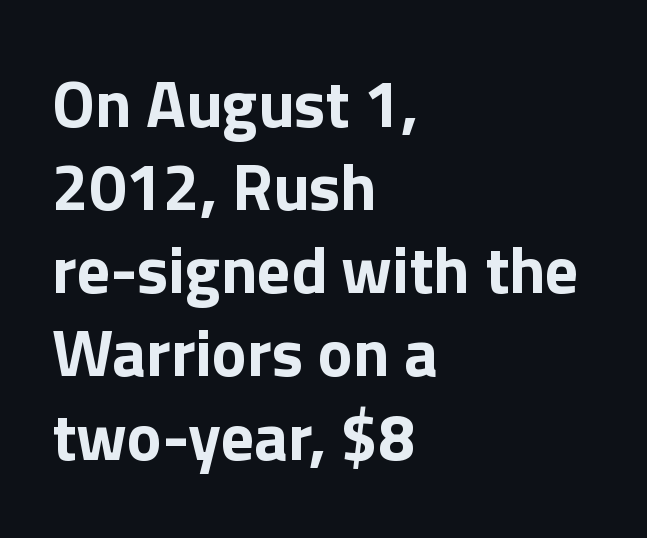
The image shows 66 px bold sans-serif type, upright; set left-aligned, normal line spacing (1.26x), normal letter spacing, not underlined; a medium x-height.
